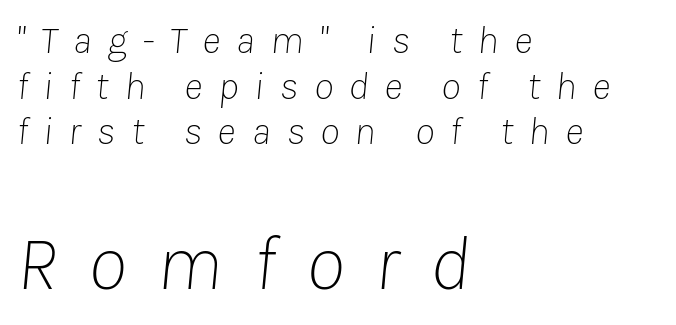
The space beneath each line is pristine and unruled. The font sits on the lighter half of the weight spectrum, regular included. Would a proofreader flag this as italicized? Yes. In this sample the second text group is rendered at the bigger scale.
